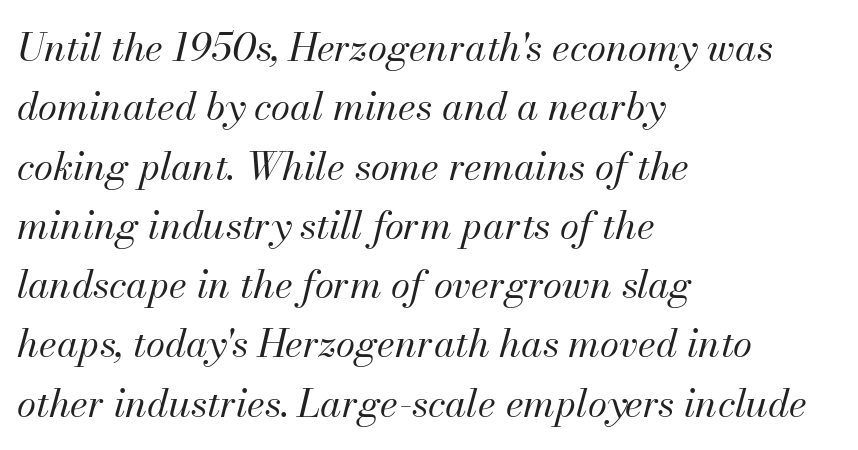
Students, note that the glyphs here touch the page at normal intervals. Line spacing here is normal. Does the lettering tilt? It does — this is italic. The rendering anchors every line to the left-hand side. Weight class: somewhere from thin through regular.
